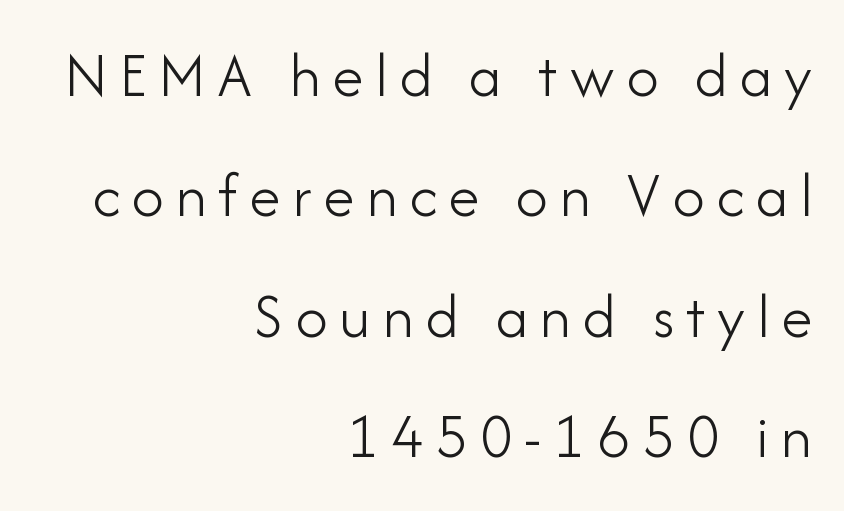
Q: Is the text bold? A: No.
Q: Is the text italic (slanted)? A: No, it is upright.
Q: Is the typeface a serif or a sans-serif typeface? A: Sans-serif.
Q: Is the text underlined? A: No.
Q: How is the paragraph aligned? A: Right-aligned.
Q: Width (condensed, normal, or wide)? A: Normal.
Q: Stroke contrast? A: Low.
Q: x-height? A: Small.
Q: Monospaced? A: No.
